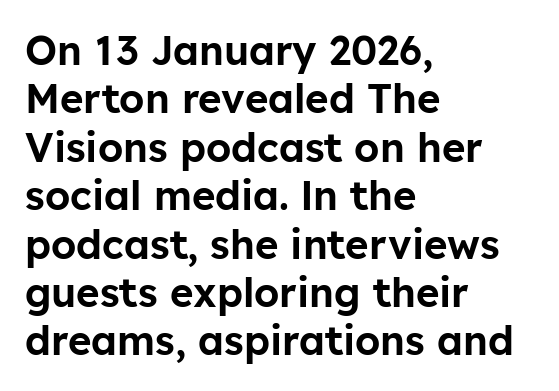
{"serif": "no", "italic": "no", "width": "normal", "stroke_contrast": "low", "x_height": "medium", "monospaced": "no", "underline": "no", "align": "left", "line_spacing_ratio": 1.21, "letter_spacing": "normal", "letter_spacing_em": 0.0, "glyph_px": 40}
